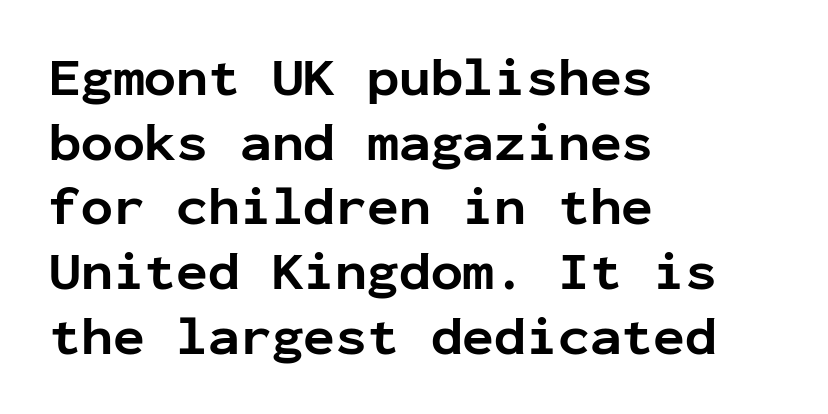
Q: Is the text bold? A: Yes.
Q: Is the text italic (slanted)? A: No, it is upright.
Q: Is the typeface a serif or a sans-serif typeface? A: Sans-serif.
Q: Is the text underlined? A: No.
Q: How is the paragraph aligned? A: Left-aligned.
Q: Is the spacing between letters normal or unusually wide? A: Normal.
Q: Width (condensed, normal, or wide)? A: Normal.
Q: Stroke contrast? A: Low.
Q: x-height? A: Medium.
Q: Monospaced? A: Yes.
